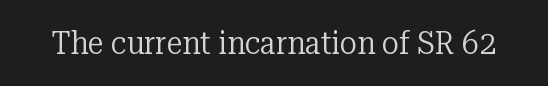
Upright lettering throughout. Nothing heavy about these letters — not bold at all. The letters carry serifs — small finishing strokes at the ends of their stems. The face used here is rendered with its standard letterfit. Proportional: the letters do not fall into vertical columns.
